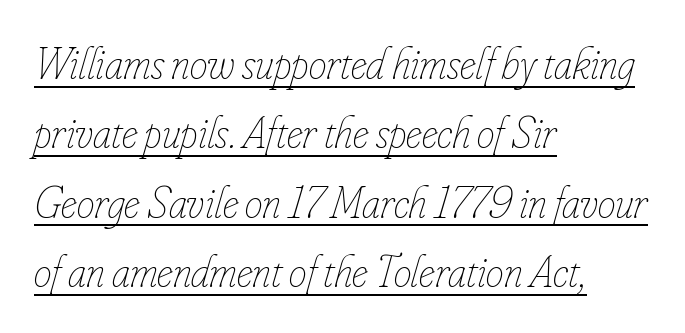
The image shows 45 px thin, condensed type, italic (leaning right); set left-aligned, normal line spacing (1.54x), normal letter spacing, underlined; low stroke contrast and a small x-height.
